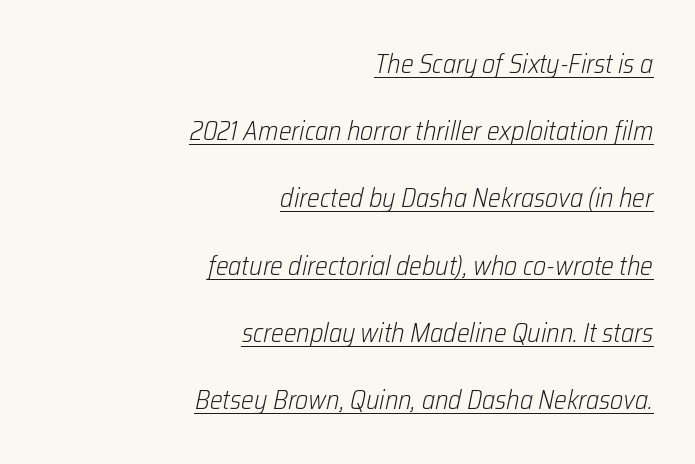
Q: Is the text bold? A: No.
Q: Is the text italic (slanted)? A: Yes, it leans right by about 12 degrees.
Q: Is the text underlined? A: Yes.
Q: How is the paragraph aligned? A: Right-aligned.
Q: Is the spacing between letters normal or unusually wide? A: Normal.
Q: Is the spacing between lines tight, normal or loose? A: Loose.
